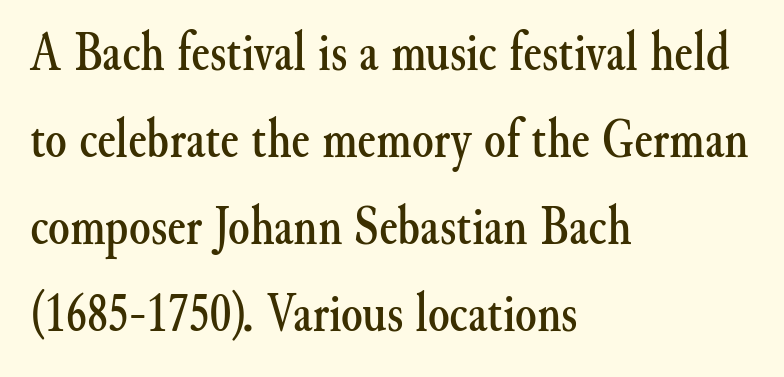
{"serif": "yes", "italic": "no", "width": "normal", "stroke_contrast": "medium", "x_height": "small", "monospaced": "no", "underline": "no", "align": "left", "line_spacing": "normal", "line_spacing_ratio": 1.58, "letter_spacing": "normal", "letter_spacing_em": 0.0, "glyph_px": 55}
